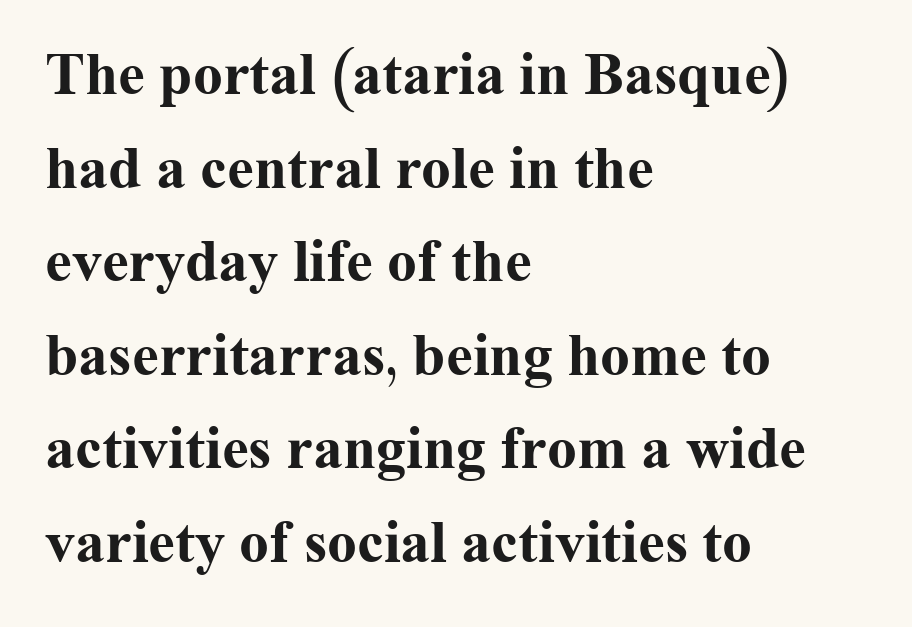
Honestly, the letter spacing is just normal — you wouldn't notice it. Visually the block forms a straight wall on the left and a jagged coastline on the right. The font's upright variant was chosen for this text. Normally led — the rows are evenly, conventionally spaced. Heft: maximum for text — a bold.
